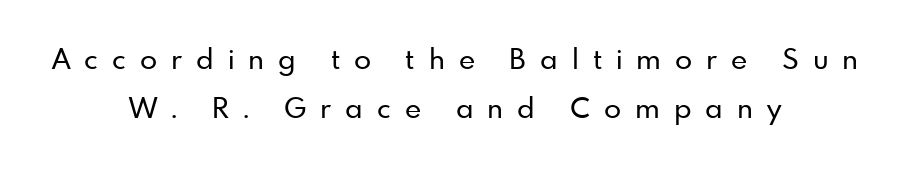
Q: Is the text italic (slanted)? A: No, it is upright.
Q: Is the typeface a serif or a sans-serif typeface? A: Sans-serif.
Q: Is the text underlined? A: No.
Q: How is the paragraph aligned? A: Centered.
Q: Is the spacing between letters normal or unusually wide? A: Unusually wide.
Q: Width (condensed, normal, or wide)? A: Normal.
Q: Stroke contrast? A: Low.
Q: x-height? A: Small.
Q: Monospaced? A: No.
